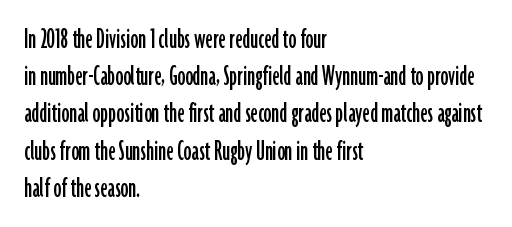
The letters stand upright; this is a roman face. The lines are quadded left. Here the glyphs are tracked normally, forming tight word shapes. The rendering uses natural spacing where letterforms have individual widths.
